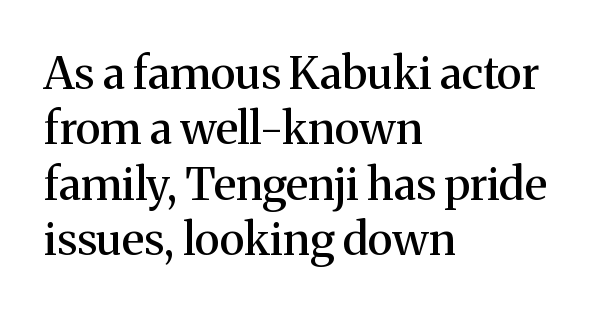
{"serif": "yes", "italic": "no", "width": "normal", "stroke_contrast": "medium", "x_height": "medium", "monospaced": "no", "underline": "no", "align": "left", "line_spacing_ratio": 1.23, "letter_spacing": "normal", "letter_spacing_em": 0.0, "glyph_px": 45}
